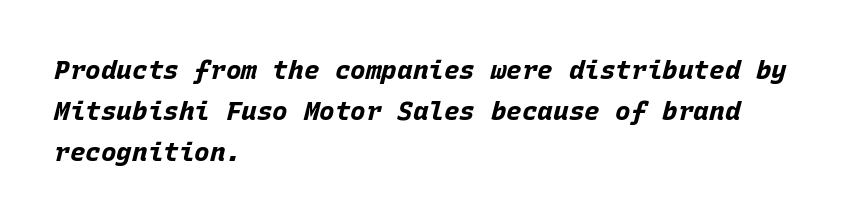
The font's italic variant was chosen for this text. Regular leading. A typesetter would call this zero additional tracking. In CSS terms this would be text-align: left.
